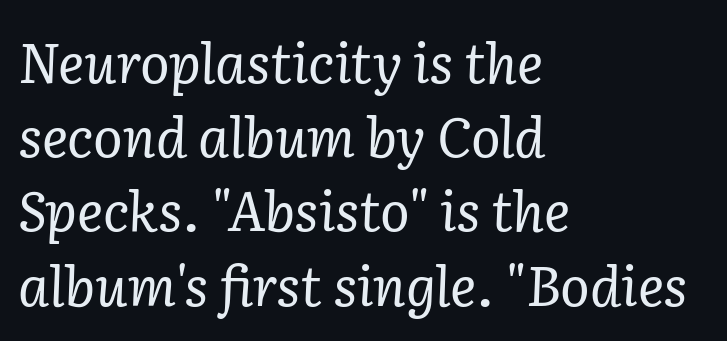
The baseline area is clear. Counters stay open thanks to moderate or lighter strokes. Each letter's strokes conclude with small projecting serifs. You could not count columns in this text — the font is proportionally spaced.
